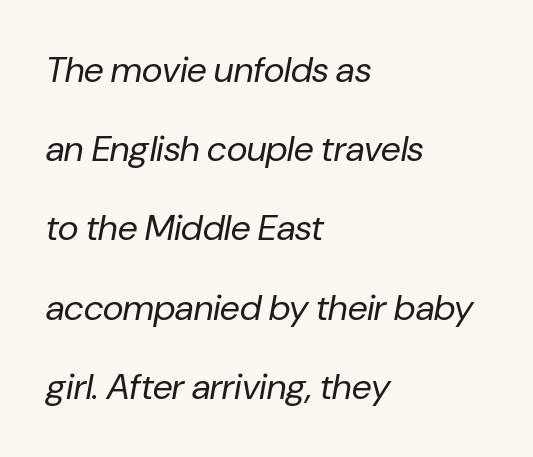
The passage shown is not bold in any degree. Here the designer chose a conventional face with non-uniform glyph widths. Posture: slanted. Look at the tracking — it's just the regular setting, nothing added. Which margin do the lines hug? The left one — the right edge is uneven. The strip under each line holds only bare page.
